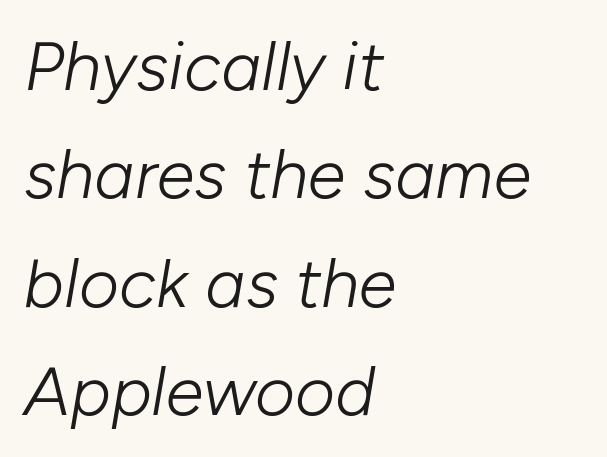
Q: Is the text bold? A: No.
Q: Is the text italic (slanted)? A: Yes, it leans right by about 10 degrees.
Q: Is the text underlined? A: No.
Q: How is the paragraph aligned? A: Left-aligned.
Q: Is the spacing between letters normal or unusually wide? A: Normal.
Q: Is the spacing between lines tight, normal or loose? A: Normal.
Q: Width (condensed, normal, or wide)? A: Normal.
Q: Stroke contrast? A: Low.
Q: x-height? A: Medium.
Q: Monospaced? A: No.
